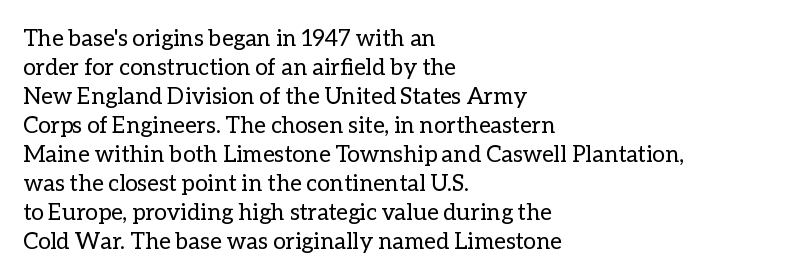
{"italic": "no", "bold": "no", "underline": "no", "align": "left", "line_spacing": "normal", "line_spacing_ratio": 1.26, "letter_spacing": "normal", "letter_spacing_em": 0.0, "glyph_px": 23}
